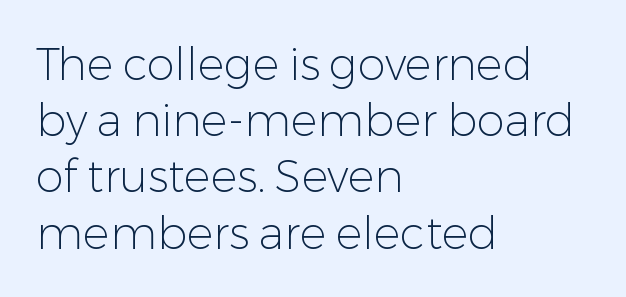
{"serif": "no", "italic": "no", "bold": "no", "weight": "light", "width": "normal", "stroke_contrast": "low", "x_height": "medium", "monospaced": "no", "underline": "no", "align": "left", "line_spacing": "normal", "line_spacing_ratio": 1.25, "letter_spacing": "normal", "letter_spacing_em": 0.0, "glyph_px": 45}
